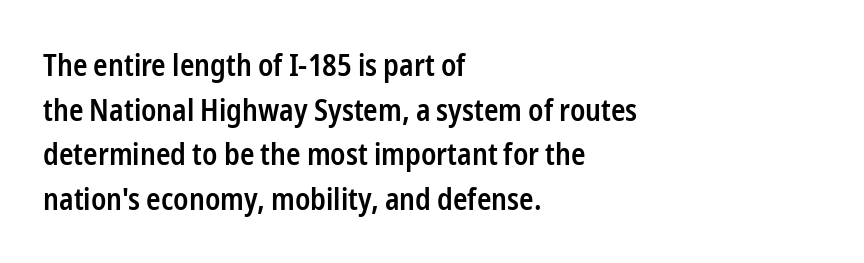
The image shows 30 px semibold, condensed sans-serif type, upright; set left-aligned, normal line spacing (1.49x), normal letter spacing, not underlined; low stroke contrast and a medium x-height.
